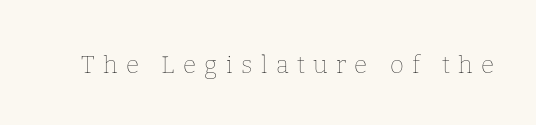
Q: Is the text bold? A: No.
Q: Is the text italic (slanted)? A: No, it is upright.
Q: Is the text underlined? A: No.
Q: Is the spacing between letters normal or unusually wide? A: Unusually wide.
